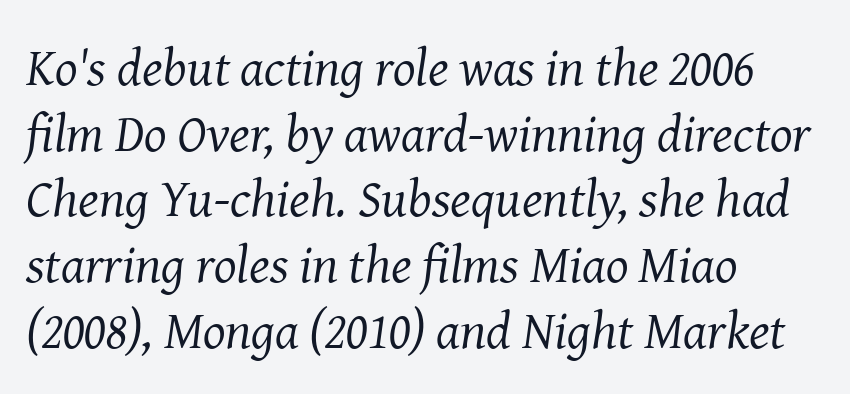
The image shows 53 px regular-weight serif type, italic (leaning right); set left-aligned, line spacing 1.24x, normal letter spacing, not underlined; medium stroke contrast and a medium x-height.
